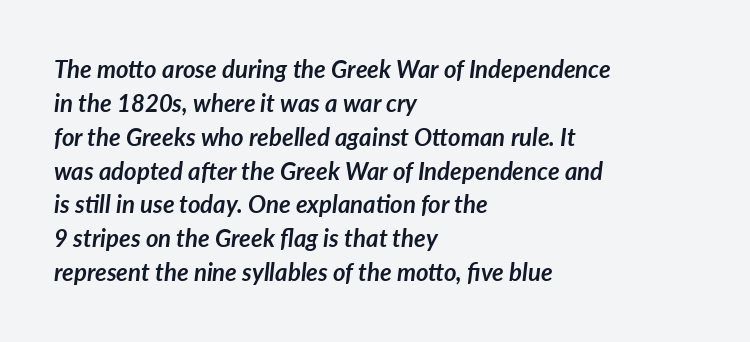
The image shows 24 px bold type, italic (leaning right); set left-aligned, normal line spacing (1.41x), normal letter spacing, not underlined.
